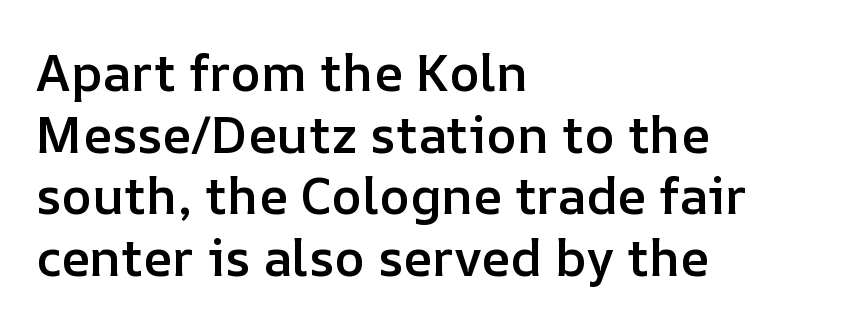
When letters stand straight like this, we call the style roman or upright. You could not count columns in this text — the font is proportionally spaced. The face used here is rendered with its standard letterfit. Notice the strokes are somewhat thickened but not fully heavy: this is a semibold.
